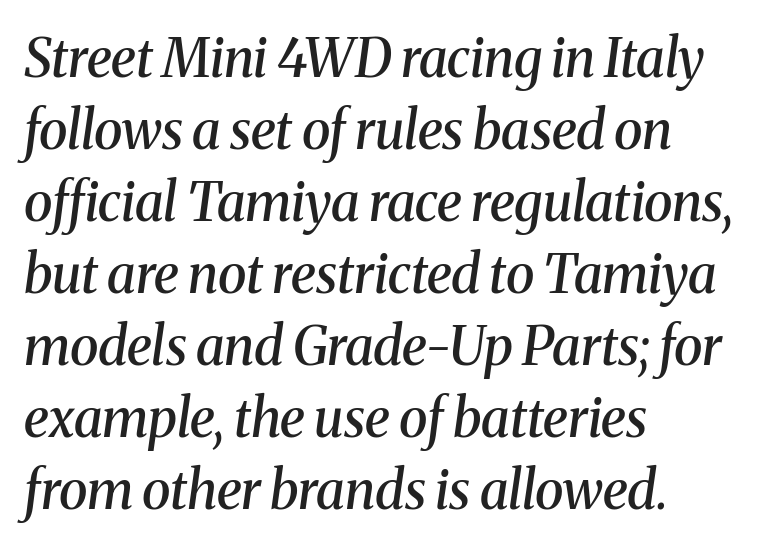
Clear beneath every line of the passage. Every letter is mildly thick-stroked: semibold rather than bold. The compositor pushed each line to the left boundary. Each new line begins a customary step beneath the previous one.
